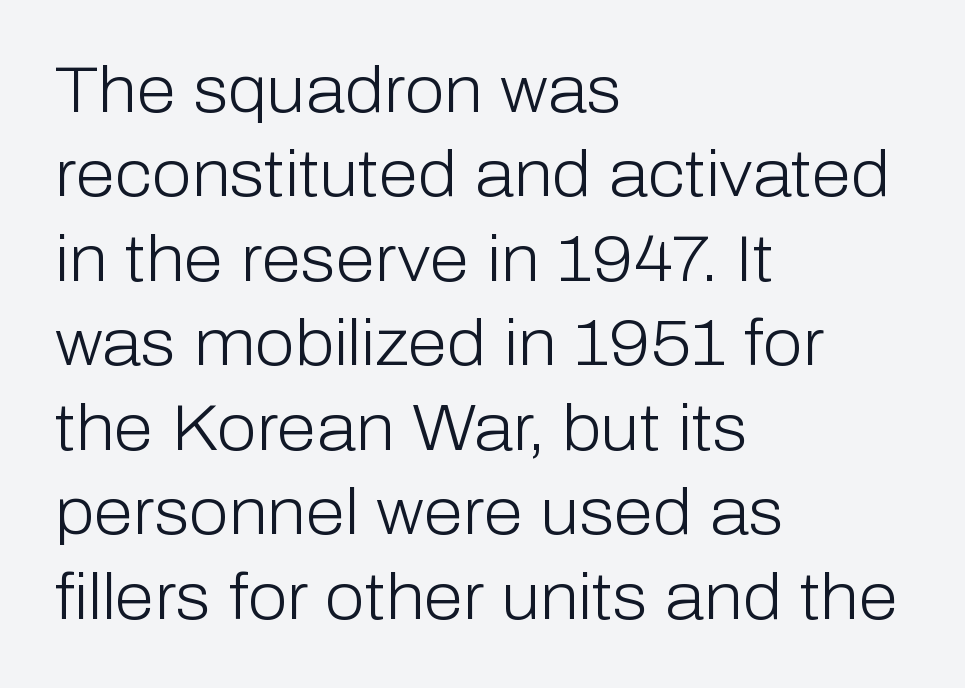
Characters follow at the spacing the type designer built in. No extra ink here — the face is not bold. This sample is left-justified, so line endings fall wherever the words run out. A clean baseline with only descenders dipping below it.
